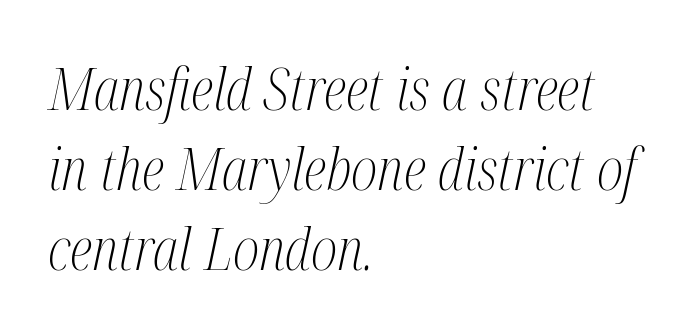
{"serif": "yes", "italic": "yes", "lean": "right", "slant_degrees": 12, "bold": "no", "weight": "light", "width": "condensed", "stroke_contrast": "medium", "x_height": "medium", "monospaced": "no", "underline": "no", "align": "left", "line_spacing": "normal", "line_spacing_ratio": 1.38, "letter_spacing": "normal", "letter_spacing_em": 0.0, "glyph_px": 58}
